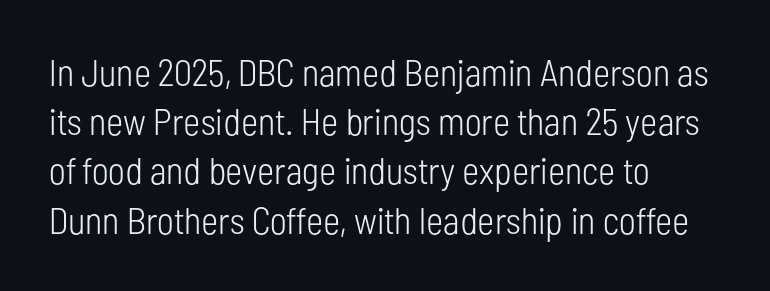
The lines in this sample share a left origin and differ only in where they stop. Typographically, this falls in the sans-serif category. This rendering leaves character spacing at its baseline value. The designer left line spacing at the default. On a weight scale, this lands at 450 or below.
